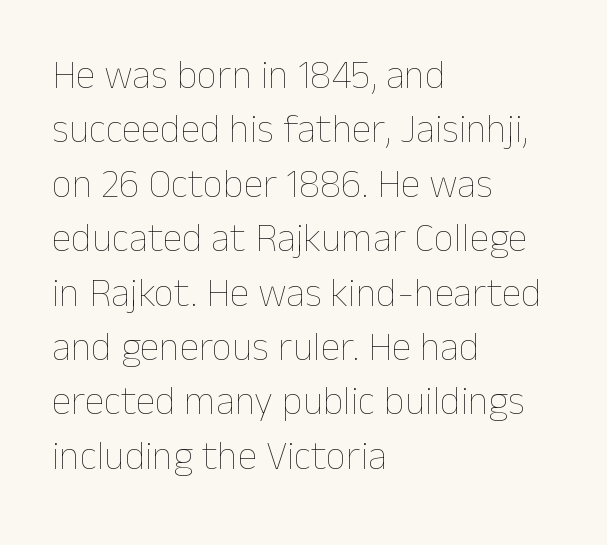
Do the characters align in a grid? No, the font is proportional. Every stem runs plumb, perpendicular to the baseline. Nothing unusual about the tracking: characters are spaced as the font intends. Leftover space on each line is placed entirely after the last word. Is this a heavy cut? Hardly; it is regular or lighter. Descenders hang freely into open space.
